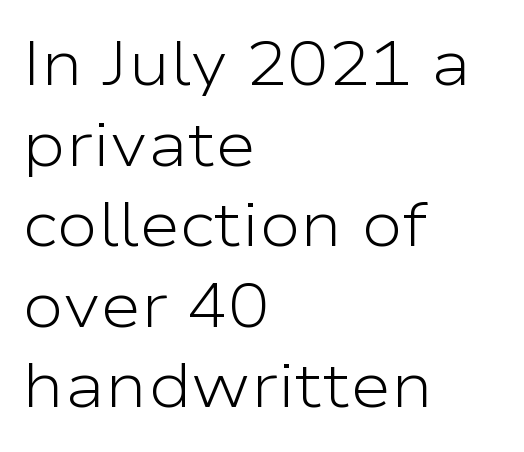
{"serif": "no", "italic": "no", "bold": "no", "weight": "light", "width": "wide", "stroke_contrast": "low", "x_height": "medium", "monospaced": "no", "underline": "no", "align": "left", "line_spacing": "normal", "line_spacing_ratio": 1.3, "letter_spacing": "normal", "letter_spacing_em": 0.0, "glyph_px": 62}
